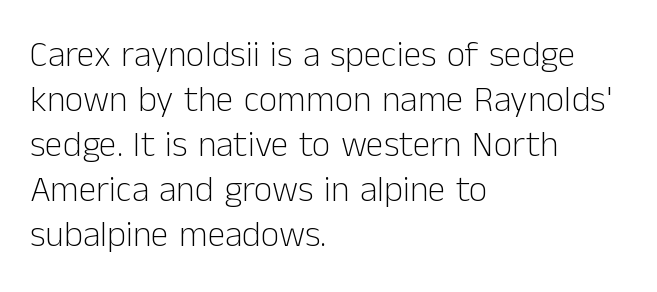
Q: Is the text bold? A: No.
Q: Is the text italic (slanted)? A: No, it is upright.
Q: Is the typeface a serif or a sans-serif typeface? A: Sans-serif.
Q: Is the text underlined? A: No.
Q: How is the paragraph aligned? A: Left-aligned.
Q: Is the spacing between letters normal or unusually wide? A: Normal.
Q: Is the spacing between lines tight, normal or loose? A: Normal.
Q: Width (condensed, normal, or wide)? A: Normal.
Q: Stroke contrast? A: Low.
Q: x-height? A: Medium.
Q: Monospaced? A: No.
